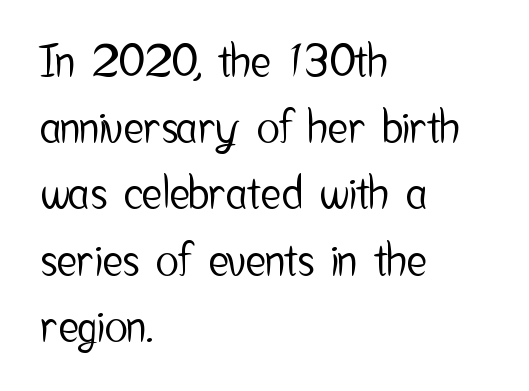
{"serif": "no", "italic": "no", "width": "condensed", "stroke_contrast": "low", "x_height": "medium", "monospaced": "no", "underline": "no", "align": "left", "line_spacing": "normal", "line_spacing_ratio": 1.54, "letter_spacing": "normal", "letter_spacing_em": 0.0, "glyph_px": 43}
